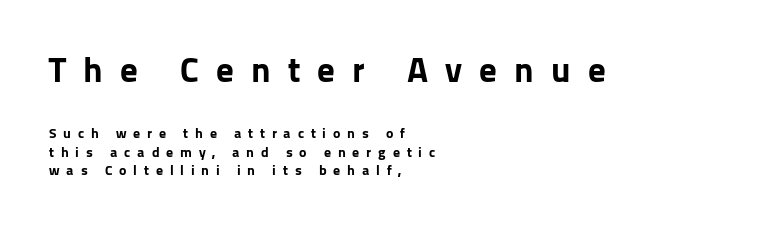
Q: Is the text bold? A: Yes.
Q: Is the text italic (slanted)? A: No, it is upright.
Q: Is the typeface a serif or a sans-serif typeface? A: Sans-serif.
Q: Is the text underlined? A: No.
Q: How is the paragraph aligned? A: Left-aligned.
Q: Is the spacing between letters normal or unusually wide? A: Unusually wide.
Q: Is the spacing between lines tight, normal or loose? A: Normal.
Q: Which block of text is set in a larger size, the first (top) or the second (bottom)? A: The first (top) one.
Q: Width (condensed, normal, or wide)? A: Normal.
Q: Stroke contrast? A: Low.
Q: x-height? A: Medium.
Q: Monospaced? A: No.
